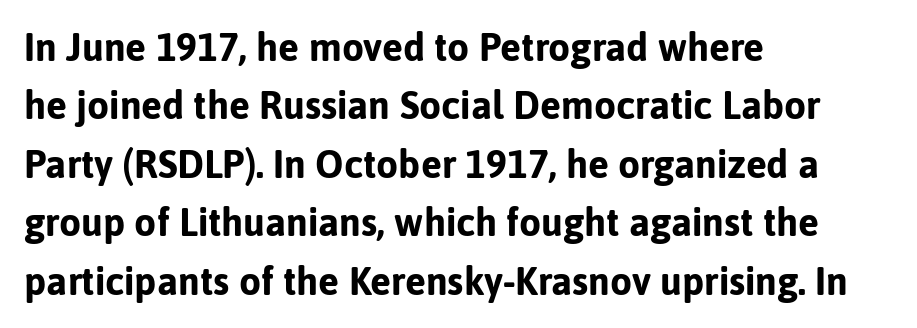
The image shows 39 px bold sans-serif type, upright; set left-aligned, normal line spacing (1.5x), normal letter spacing, not underlined; low stroke contrast and a medium x-height.
